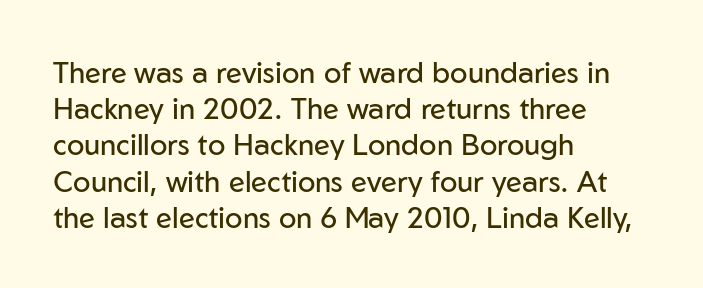
{"serif": "no", "italic": "no", "bold": "no", "weight": "regular", "width": "normal", "stroke_contrast": "low", "x_height": "medium", "monospaced": "no", "underline": "no", "align": "left", "line_spacing": "normal", "line_spacing_ratio": 1.25, "letter_spacing": "normal", "letter_spacing_em": 0.0, "glyph_px": 29}
